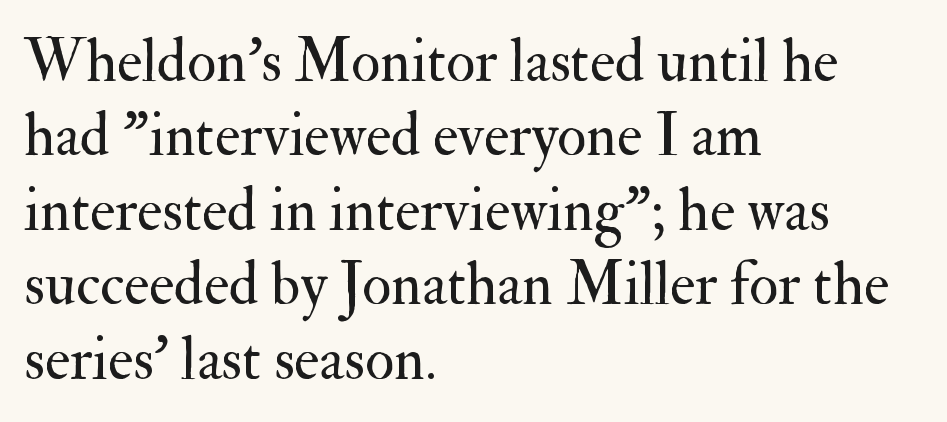
Q: Is the text bold? A: No.
Q: Is the text italic (slanted)? A: No, it is upright.
Q: Is the typeface a serif or a sans-serif typeface? A: Serif.
Q: Is the text underlined? A: No.
Q: How is the paragraph aligned? A: Left-aligned.
Q: Is the spacing between letters normal or unusually wide? A: Normal.
Q: Width (condensed, normal, or wide)? A: Normal.
Q: Stroke contrast? A: Medium.
Q: x-height? A: Small.
Q: Monospaced? A: No.
